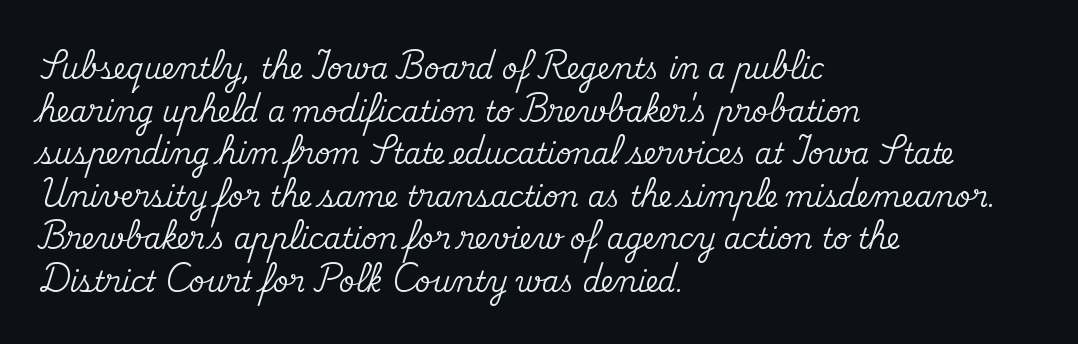
{"serif": "yes", "width": "normal", "stroke_contrast": "medium", "x_height": "small", "monospaced": "no", "underline": "no", "align": "left", "line_spacing": "normal", "line_spacing_ratio": 1.52, "letter_spacing": "normal", "letter_spacing_em": 0.0, "glyph_px": 28}
